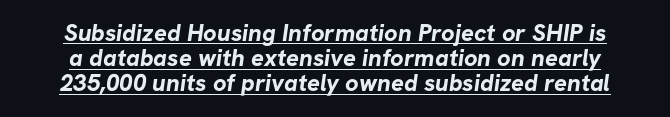
Q: Is the text bold? A: Yes.
Q: Is the text underlined? A: Yes.
Q: Is the spacing between letters normal or unusually wide? A: Normal.
Q: Is the spacing between lines tight, normal or loose? A: Tight.
